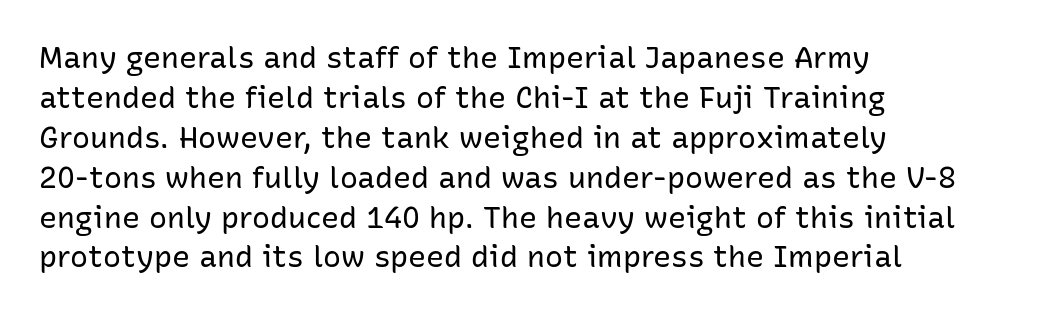
{"serif": "no", "italic": "no", "bold": "no", "weight": "regular", "width": "normal", "stroke_contrast": "low", "x_height": "medium", "monospaced": "no", "underline": "no", "align": "left", "line_spacing": "normal", "line_spacing_ratio": 1.33, "letter_spacing": "normal", "letter_spacing_em": 0.0, "glyph_px": 30}
